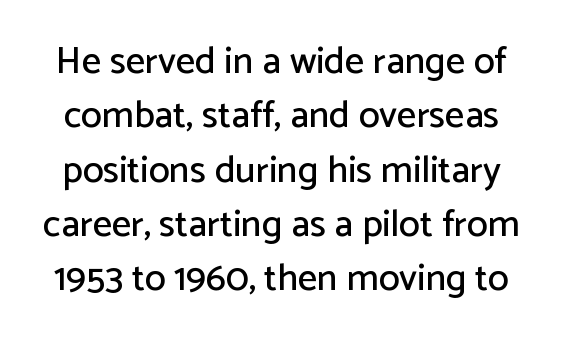
Vertical strokes here are truly vertical. The passage shown is typed in a proportional face where columns would drift. Regarding leading, the lines here are spaced in the standard way. The characters display no serif detailing; their extremities are plain.
